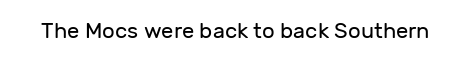
The space directly below the letters is spotless. Quick note: not italic, upright. The line texture is even and compact thanks to regular tracking. These glyphs show unthickened strokes, regular width or finer.
